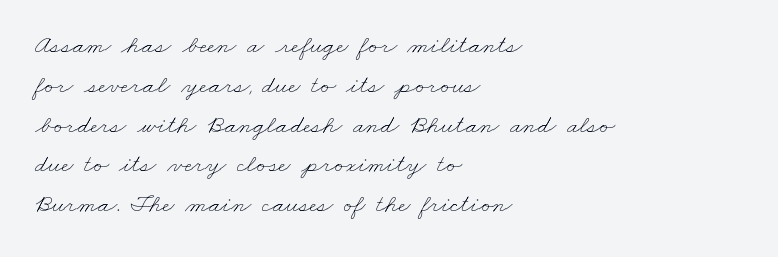
{"bold": "no", "underline": "no", "align": "left", "line_spacing": "normal", "line_spacing_ratio": 1.53, "letter_spacing": "normal", "letter_spacing_em": 0.0, "glyph_px": 26}
